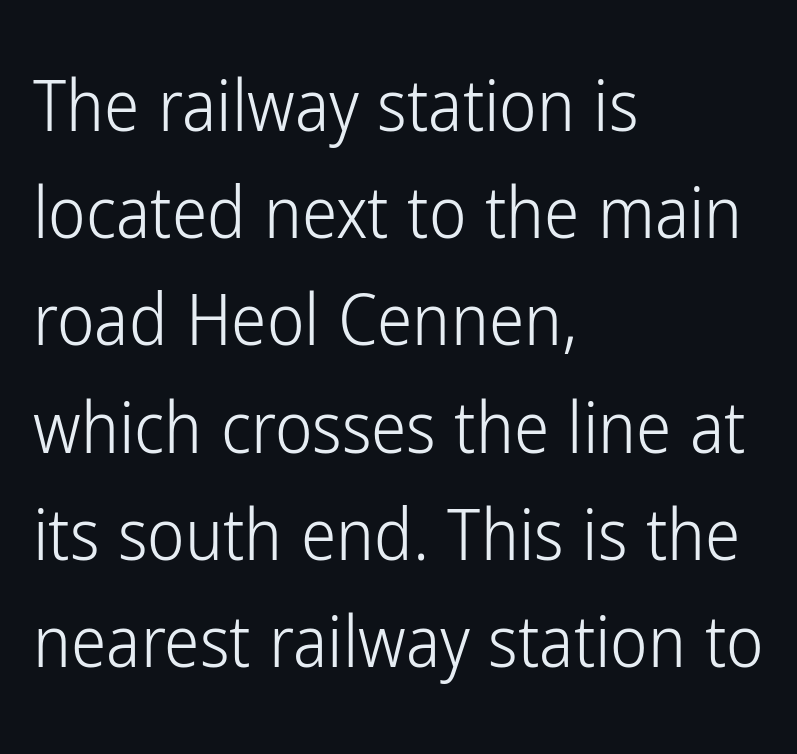
Summary of vertical rhythm: regular, with standard interline spacing. Caption: multi-line text, flush left, ragged right. A roman cut, with each character standing at attention. The zone under the glyphs is completely vacant. This sample has the flowing, uneven cadence of proportional lettering.
